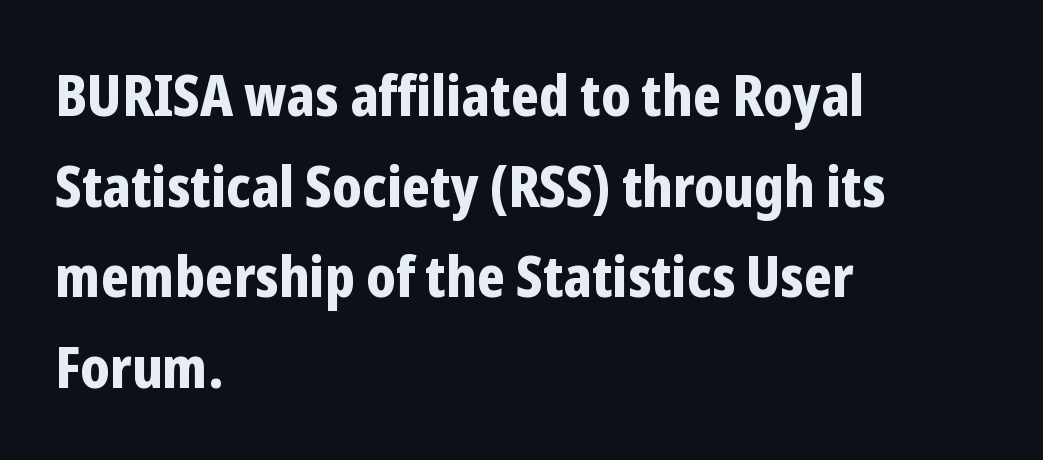
{"serif": "no", "italic": "no", "bold": "yes", "weight": "bold", "width": "condensed", "stroke_contrast": "low", "x_height": "medium", "monospaced": "no", "underline": "no", "align": "left", "line_spacing": "normal", "line_spacing_ratio": 1.59, "letter_spacing": "normal", "letter_spacing_em": 0.0, "glyph_px": 57}
